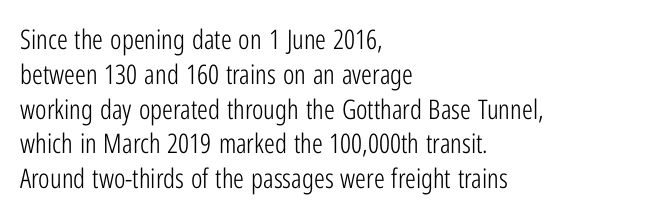
This sample keeps an unexceptional amount of space between lines. Characters remain perfectly vertical along every line. The gap between lines stays unmarked. Is this a heavy cut? Hardly; it is regular or lighter.
